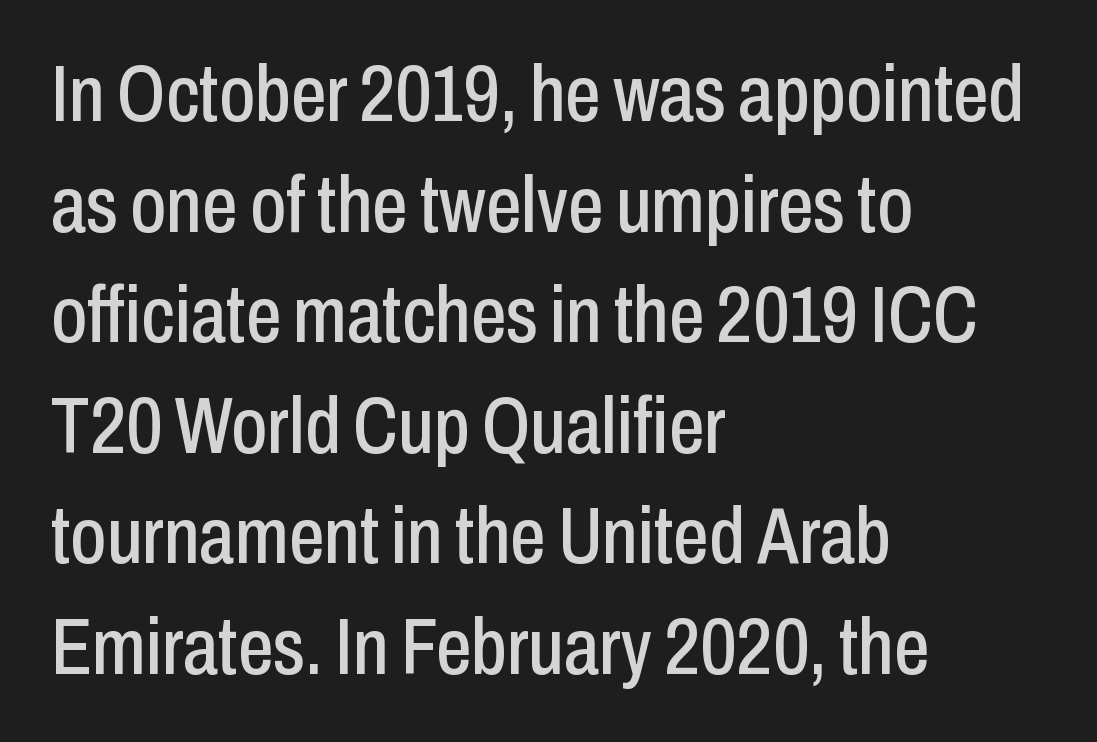
The image shows 79 px condensed sans-serif type, upright; set left-aligned, normal line spacing (1.4x), normal letter spacing, not underlined; low stroke contrast and a medium x-height.
